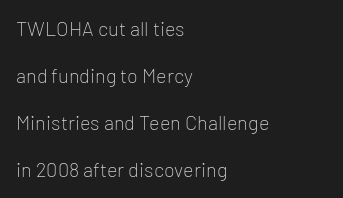
{"italic": "no", "bold": "no", "underline": "no", "align": "left", "line_spacing": "loose", "line_spacing_ratio": 2.35, "letter_spacing": "normal", "letter_spacing_em": 0.0, "glyph_px": 20}
